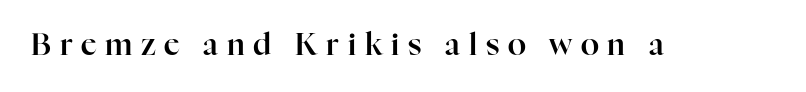
The image shows 30 px serif type, upright; set unusually wide letter spacing (+0.29 em), not underlined; high stroke contrast and a medium x-height.
